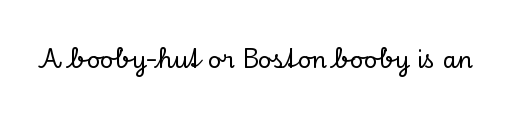
The image shows 23 px text type, upright; set normal letter spacing, not underlined.
